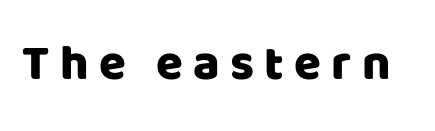
Q: Is the text italic (slanted)? A: No, it is upright.
Q: Is the typeface a serif or a sans-serif typeface? A: Sans-serif.
Q: Is the text underlined? A: No.
Q: Is the spacing between letters normal or unusually wide? A: Unusually wide.
Q: Width (condensed, normal, or wide)? A: Normal.
Q: Stroke contrast? A: Low.
Q: x-height? A: Large.
Q: Monospaced? A: No.
